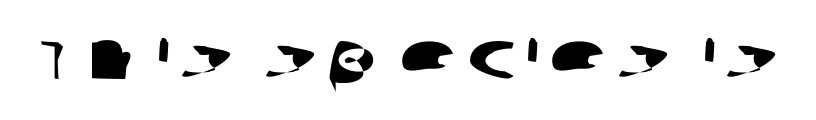
Each row of text sits above clean, open space. Here the designer chose a conventional face with non-uniform glyph widths. What kind of face is this? One without serifs — a sans.
